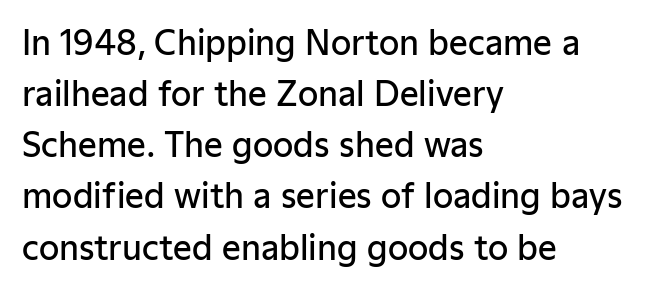
Q: Is the text bold? A: Semi-bold.
Q: Is the text italic (slanted)? A: No, it is upright.
Q: Is the typeface a serif or a sans-serif typeface? A: Sans-serif.
Q: Is the text underlined? A: No.
Q: How is the paragraph aligned? A: Left-aligned.
Q: Is the spacing between letters normal or unusually wide? A: Normal.
Q: Is the spacing between lines tight, normal or loose? A: Normal.
Q: Width (condensed, normal, or wide)? A: Normal.
Q: Stroke contrast? A: Low.
Q: x-height? A: Medium.
Q: Monospaced? A: No.
